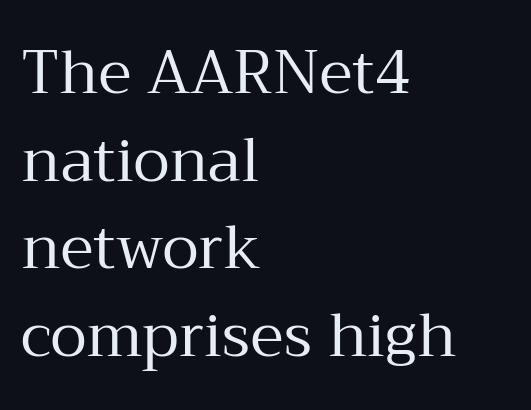
{"serif": "yes", "italic": "no", "bold": "no", "weight": "regular", "width": "normal", "stroke_contrast": "medium", "x_height": "medium", "monospaced": "no", "underline": "no", "align": "left", "line_spacing": "normal", "line_spacing_ratio": 1.46, "letter_spacing": "normal", "letter_spacing_em": 0.0, "glyph_px": 60}
